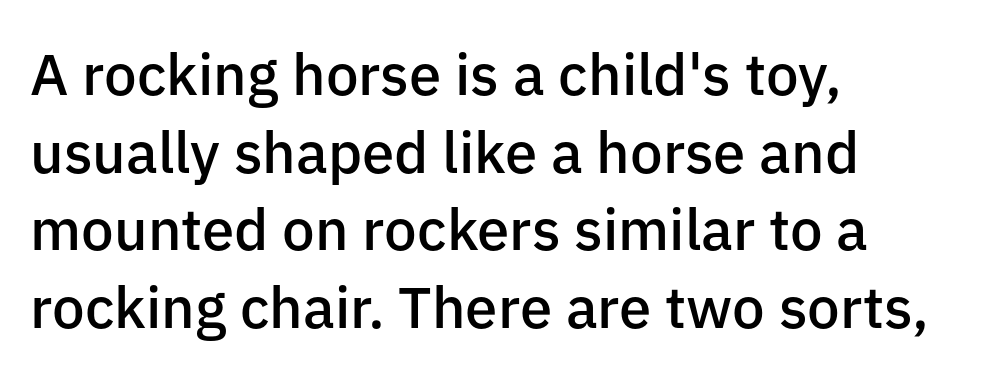
Evenly set lines give the paragraph a standard silhouette. Summary of weight: moderately heavy, a semibold. The gaps between neighbouring characters are ordinary and unremarkable. Does the type have serifs? No, each stem ends abruptly.
